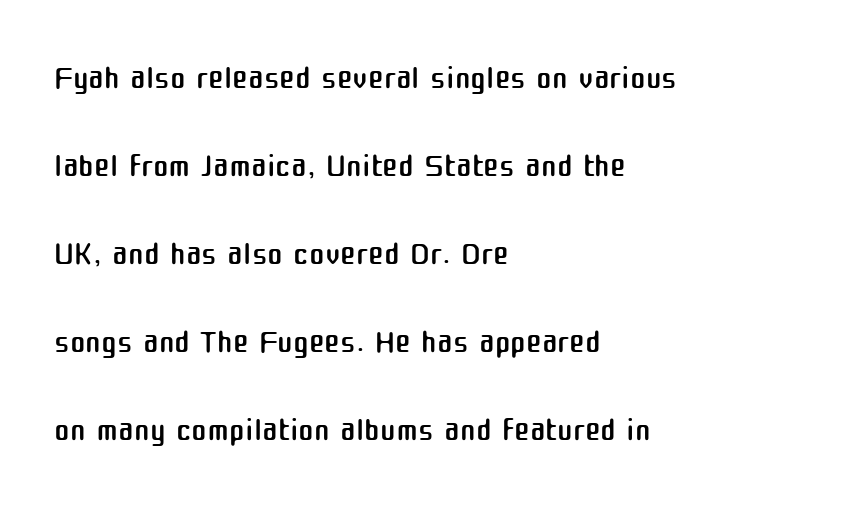
Q: Is the text bold? A: No.
Q: Is the text italic (slanted)? A: No, it is upright.
Q: Is the typeface a serif or a sans-serif typeface? A: Sans-serif.
Q: Is the text underlined? A: No.
Q: How is the paragraph aligned? A: Left-aligned.
Q: Is the spacing between letters normal or unusually wide? A: Normal.
Q: Width (condensed, normal, or wide)? A: Normal.
Q: Stroke contrast? A: Medium.
Q: x-height? A: Medium.
Q: Monospaced? A: No.
